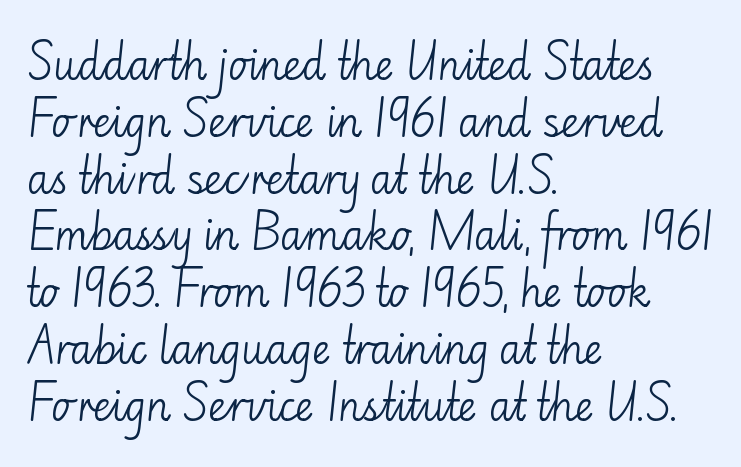
Q: Is the text bold? A: No.
Q: Is the text italic (slanted)? A: Yes.
Q: Is the typeface a serif or a sans-serif typeface? A: Sans-serif.
Q: Is the text underlined? A: No.
Q: How is the paragraph aligned? A: Left-aligned.
Q: Is the spacing between letters normal or unusually wide? A: Normal.
Q: Is the spacing between lines tight, normal or loose? A: Normal.
Q: Width (condensed, normal, or wide)? A: Normal.
Q: Stroke contrast? A: Low.
Q: x-height? A: Small.
Q: Monospaced? A: No.
